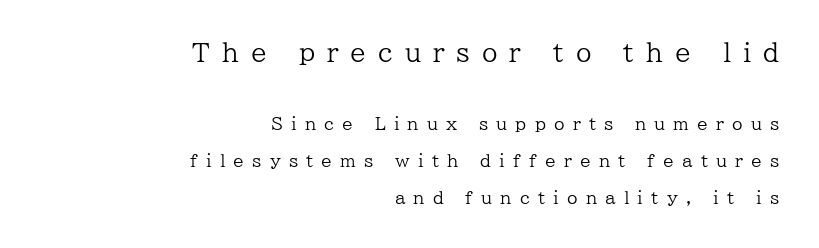
{"italic": "no", "bold": "no", "underline": "no", "align": "right", "line_spacing": "loose", "line_spacing_ratio": 2.19, "letter_spacing": "wide", "letter_spacing_em": 0.48, "larger_block": "first", "size_ratio": 1.47, "glyph_px": 25}
